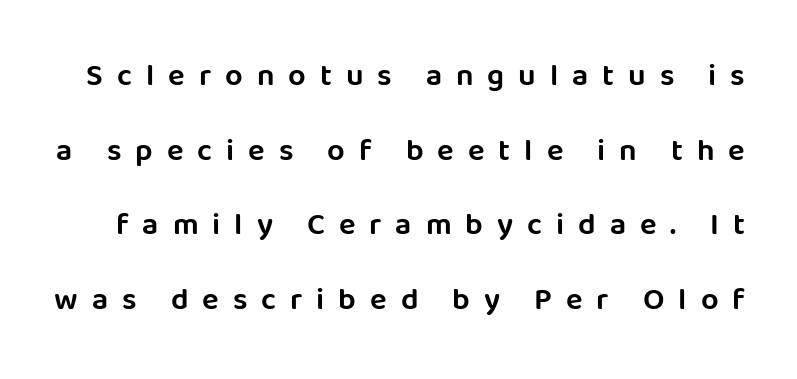
{"serif": "no", "italic": "no", "width": "normal", "stroke_contrast": "low", "x_height": "large", "monospaced": "no", "underline": "no", "line_spacing": "loose", "line_spacing_ratio": 2.41, "letter_spacing": "wide", "letter_spacing_em": 0.45, "glyph_px": 31}
